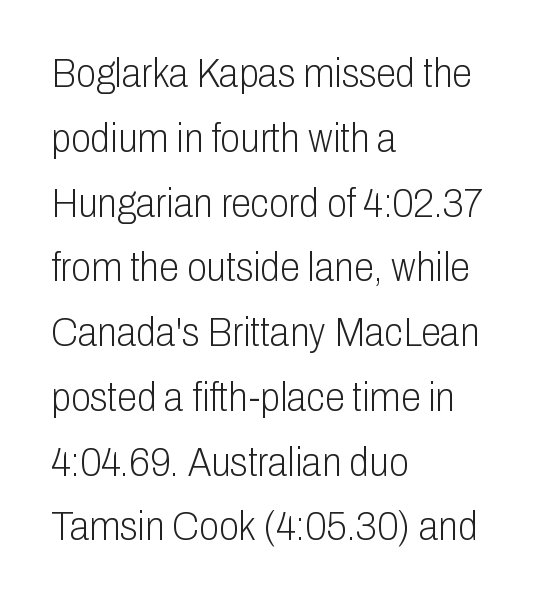
Q: Is the text bold? A: No.
Q: Is the text italic (slanted)? A: No, it is upright.
Q: Is the typeface a serif or a sans-serif typeface? A: Sans-serif.
Q: Is the text underlined? A: No.
Q: How is the paragraph aligned? A: Left-aligned.
Q: Is the spacing between letters normal or unusually wide? A: Normal.
Q: Is the spacing between lines tight, normal or loose? A: Normal.
Q: Width (condensed, normal, or wide)? A: Condensed.
Q: Stroke contrast? A: Low.
Q: x-height? A: Medium.
Q: Monospaced? A: No.
